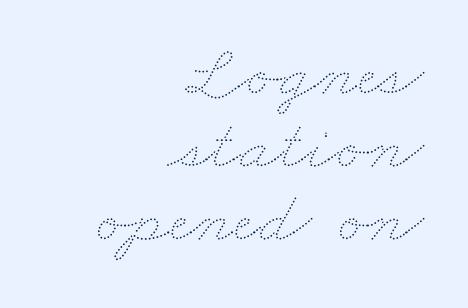
Glance below the letters and you will spot only blank space. Here the designer chose a conventional face with non-uniform glyph widths. The paragraph has a hard right edge and a soft left edge. Students, note that the glyphs here touch the page at normal intervals.
